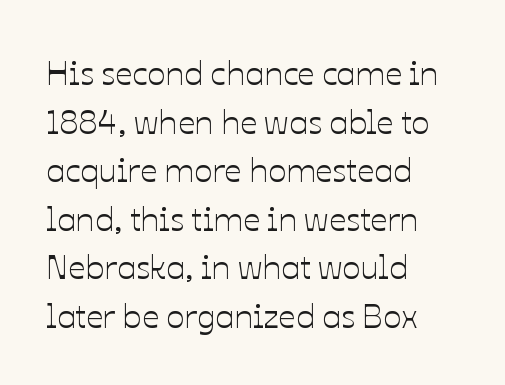
The face used here is proportionally spaced, like ordinary book or web type. Letters rest on an invisible, unmarked baseline. It's the straight-up-and-down kind of type. These lines stack with their left ends in a neat column. The line-height multiplier appears to be the usual default. Characters follow at the spacing the type designer built in.
